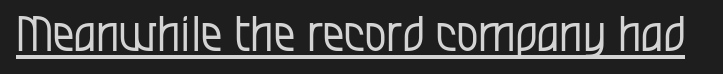
These lines are composed in type without serifs. Like a heading marked for emphasis, these lines bear an underscore. Nothing heavy about these letters — not bold at all. Unlike italic type, these characters show no tilt at all.
